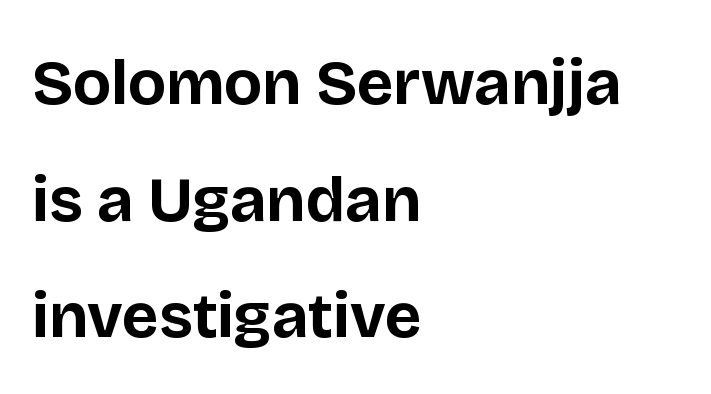
Q: Is the text bold? A: Yes.
Q: Is the text italic (slanted)? A: No, it is upright.
Q: Is the typeface a serif or a sans-serif typeface? A: Sans-serif.
Q: Is the text underlined? A: No.
Q: How is the paragraph aligned? A: Left-aligned.
Q: Is the spacing between letters normal or unusually wide? A: Normal.
Q: Width (condensed, normal, or wide)? A: Normal.
Q: Stroke contrast? A: Low.
Q: x-height? A: Large.
Q: Monospaced? A: No.
